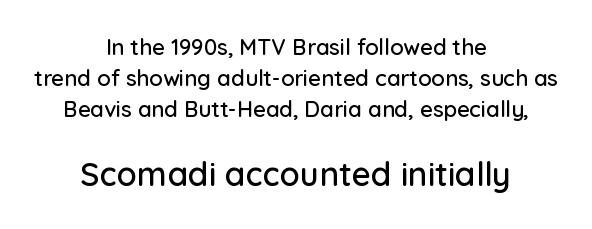
Q: Is the text italic (slanted)? A: No, it is upright.
Q: Is the typeface a serif or a sans-serif typeface? A: Sans-serif.
Q: Is the text underlined? A: No.
Q: How is the paragraph aligned? A: Centered.
Q: Is the spacing between letters normal or unusually wide? A: Normal.
Q: Is the spacing between lines tight, normal or loose? A: Normal.
Q: Which block of text is set in a larger size, the first (top) or the second (bottom)? A: The second (bottom) one.
Q: Width (condensed, normal, or wide)? A: Normal.
Q: Stroke contrast? A: Low.
Q: x-height? A: Medium.
Q: Monospaced? A: No.
